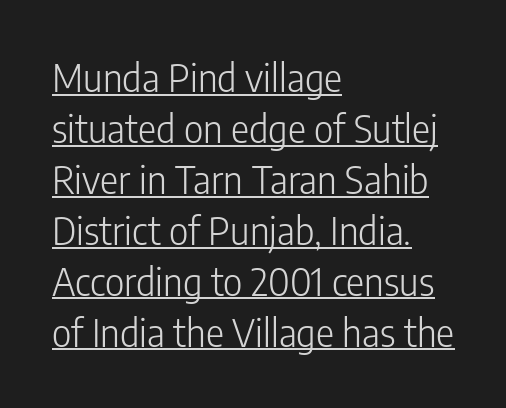
{"serif": "no", "italic": "no", "bold": "no", "weight": "light", "width": "condensed", "stroke_contrast": "low", "x_height": "medium", "monospaced": "no", "underline": "yes", "align": "left", "line_spacing": "normal", "line_spacing_ratio": 1.34, "letter_spacing": "normal", "letter_spacing_em": 0.0, "glyph_px": 38}
